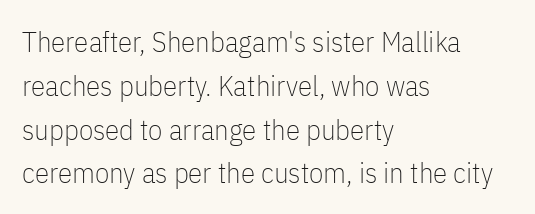
Short and long lines alike share a common starting point at left. Just letters on the line, the space beneath them empty. This rendering leaves character spacing at its baseline value. Quick note: interline space is typical. Is this a heavy cut? Hardly; it is regular or lighter. The passage shown is typed in a proportional face where columns would drift.
